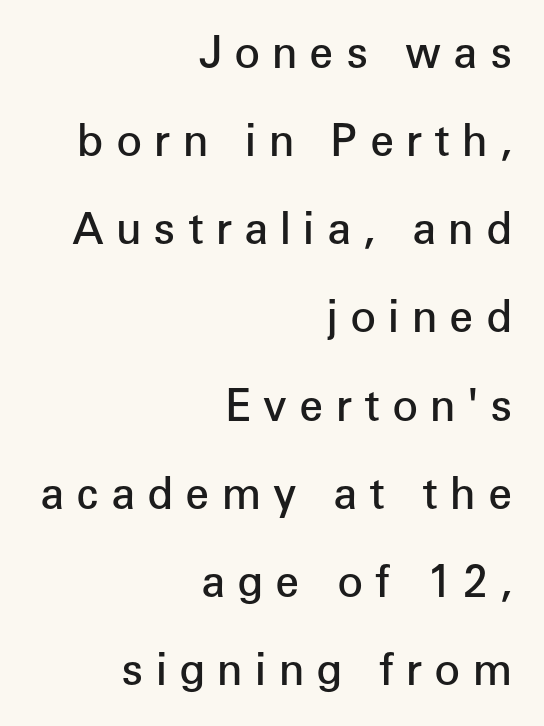
{"serif": "no", "italic": "no", "bold": "semi", "weight": "semibold", "width": "normal", "stroke_contrast": "low", "x_height": "medium", "monospaced": "no", "underline": "no", "align": "right", "line_spacing": "loose", "line_spacing_ratio": 2.05, "letter_spacing": "wide", "letter_spacing_em": 0.28, "glyph_px": 43}
